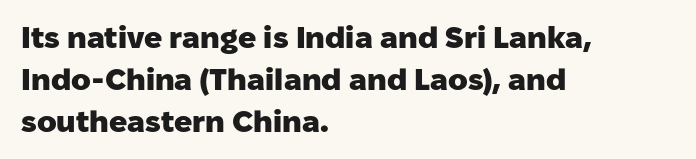
The image shows 30 px heavy sans-serif type, upright; set left-aligned, normal line spacing (1.4x), normal letter spacing, not underlined; low stroke contrast and a medium x-height.
